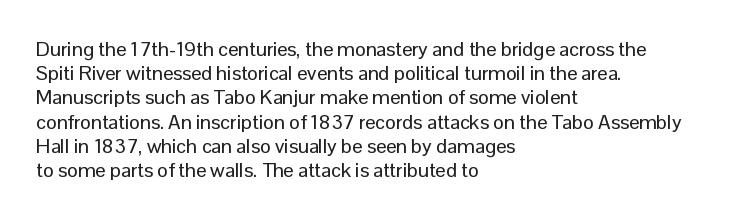
Q: Is the text italic (slanted)? A: No, it is upright.
Q: Is the text underlined? A: No.
Q: How is the paragraph aligned? A: Left-aligned.
Q: Is the spacing between letters normal or unusually wide? A: Normal.
